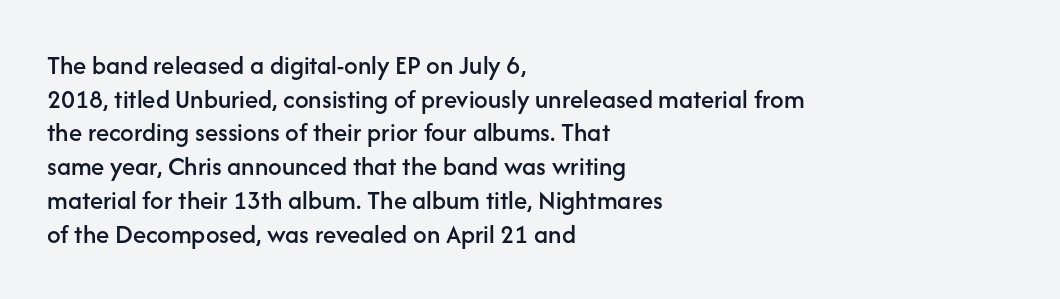
Q: Is the text italic (slanted)? A: No, it is upright.
Q: Is the text underlined? A: No.
Q: How is the paragraph aligned? A: Left-aligned.
Q: Is the spacing between letters normal or unusually wide? A: Normal.
Q: Is the spacing between lines tight, normal or loose? A: Normal.
